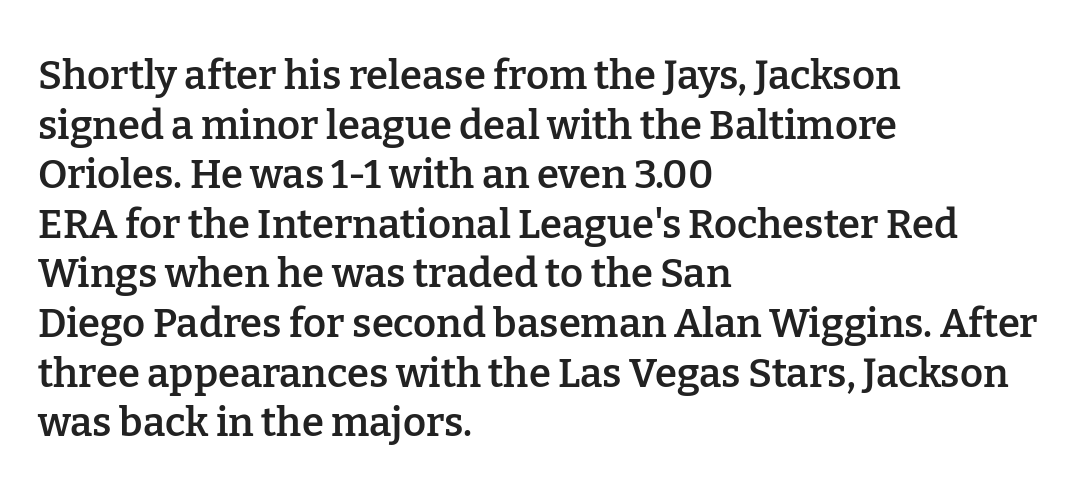
Horizontally, the lines are justified to the leading edge only. It's the straight-up-and-down kind of type. Is this a sans? No — the strokes have serifs. Heft: intermediate — a semibold. The gap between lines stays unmarked.
